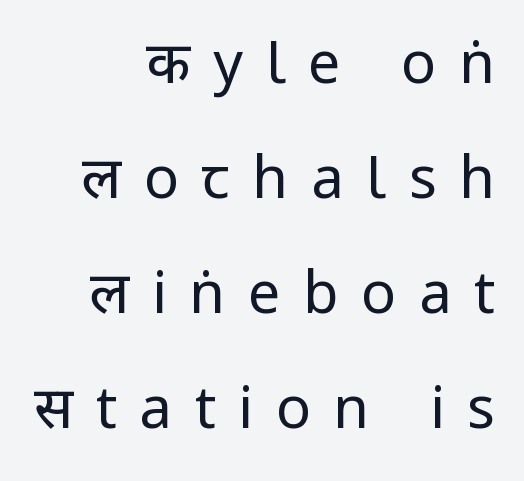
The image shows 58 px regular-weight, condensed sans-serif type, upright; set right-aligned, loose line spacing (1.98x), unusually wide letter spacing (+0.39 em), not underlined; low stroke contrast.
